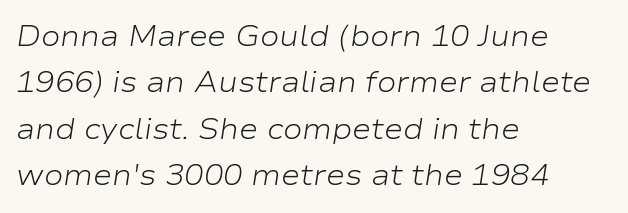
Q: Is the text bold? A: No.
Q: Is the text italic (slanted)? A: Yes, it leans right by about 9 degrees.
Q: Is the text underlined? A: No.
Q: How is the paragraph aligned? A: Left-aligned.
Q: Is the spacing between letters normal or unusually wide? A: Normal.
Q: Is the spacing between lines tight, normal or loose? A: Normal.
Q: Width (condensed, normal, or wide)? A: Wide.
Q: Stroke contrast? A: Low.
Q: x-height? A: Medium.
Q: Monospaced? A: No.
